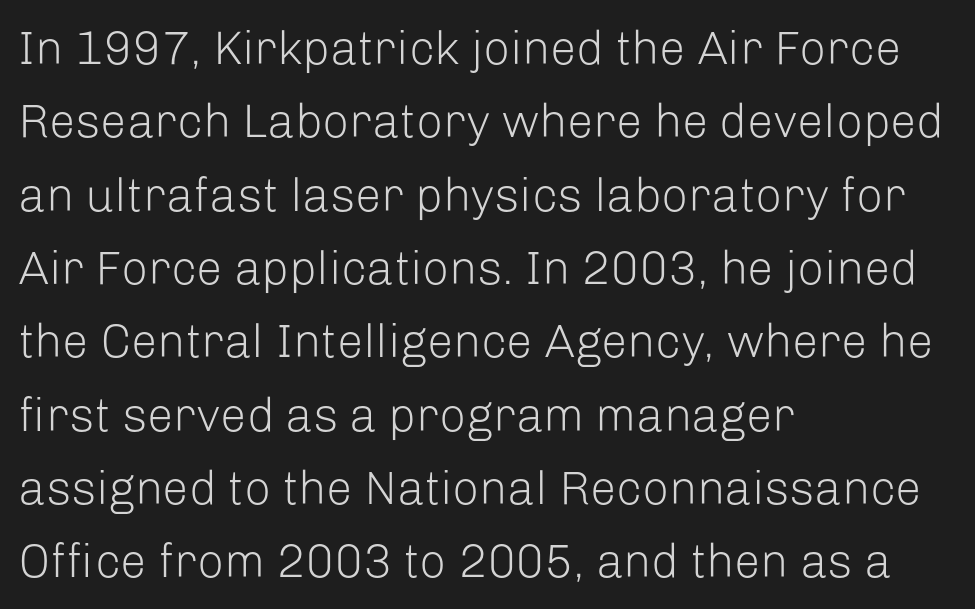
{"serif": "no", "italic": "no", "bold": "no", "weight": "light", "width": "normal", "stroke_contrast": "low", "x_height": "medium", "monospaced": "no", "underline": "no", "align": "left", "line_spacing": "normal", "line_spacing_ratio": 1.56, "letter_spacing": "normal", "letter_spacing_em": 0.0, "glyph_px": 47}
